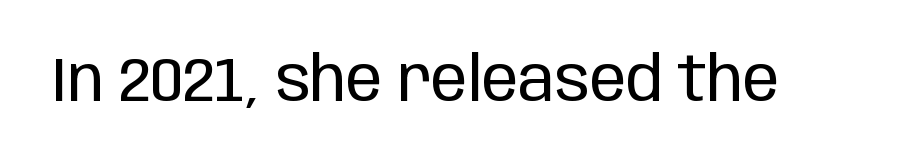
Q: Is the text bold? A: No.
Q: Is the text italic (slanted)? A: No, it is upright.
Q: Is the typeface a serif or a sans-serif typeface? A: Sans-serif.
Q: Is the text underlined? A: No.
Q: Is the spacing between letters normal or unusually wide? A: Normal.
Q: Width (condensed, normal, or wide)? A: Condensed.
Q: Stroke contrast? A: Low.
Q: x-height? A: Large.
Q: Monospaced? A: No.
